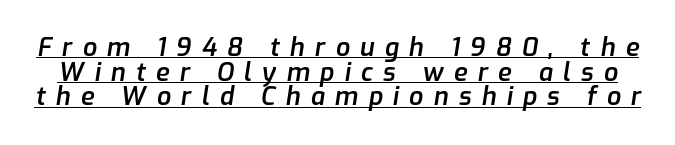
The image shows 25 px text type, italic (leaning right); set tight line spacing (0.99x), unusually wide letter spacing (+0.41 em), underlined.
